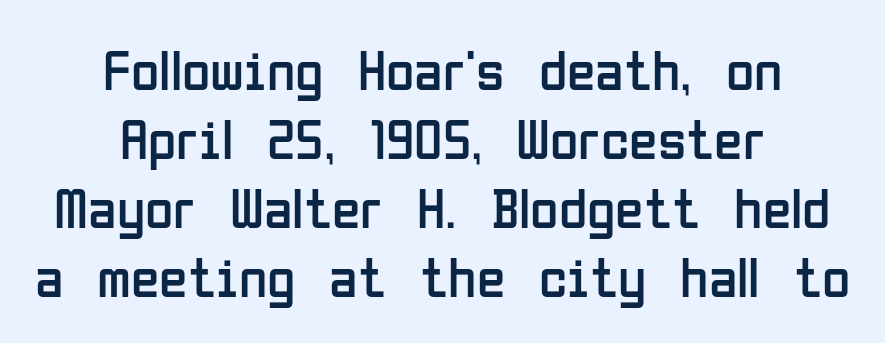
The image shows 58 px regular-weight, condensed sans-serif type, upright; set centered, line spacing 1.19x, normal letter spacing, not underlined; low stroke contrast and a medium x-height.
